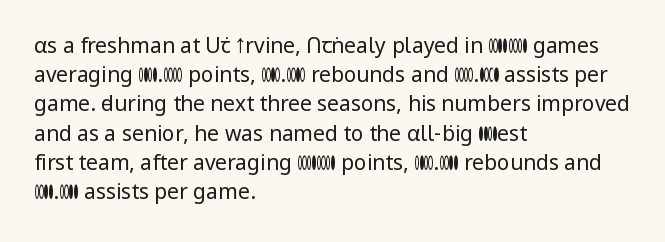
{"italic": "no", "bold": "no", "underline": "no", "align": "left", "line_spacing": "normal", "line_spacing_ratio": 1.39, "letter_spacing": "normal", "letter_spacing_em": 0.0, "glyph_px": 21}
